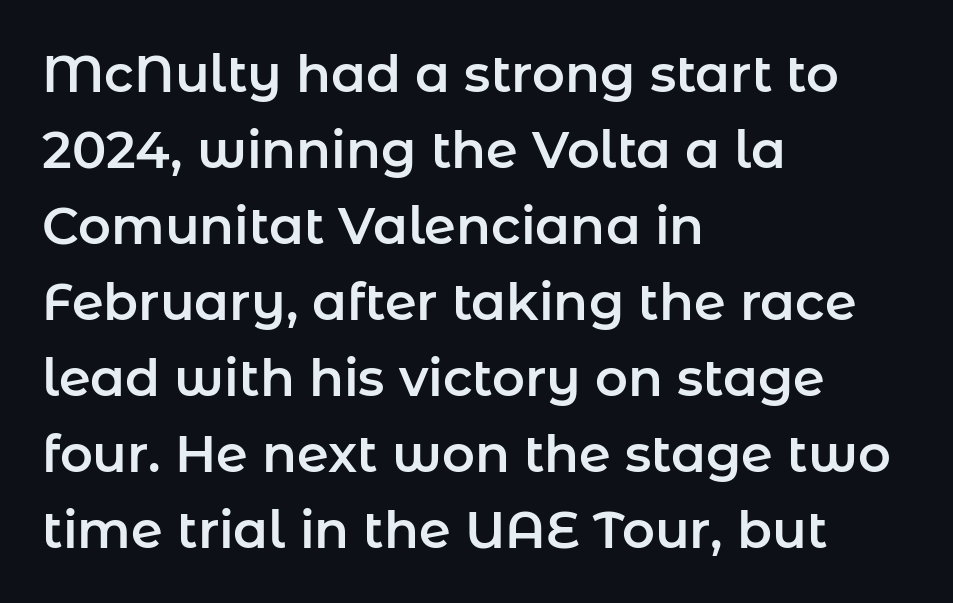
The vertical gap from one line to the next is medium. Nothing unusual about the tracking: characters are spaced as the font intends. The rendering uses natural spacing where letterforms have individual widths. The gap between lines stays unmarked. Regarding serifs, this sample does without them.
